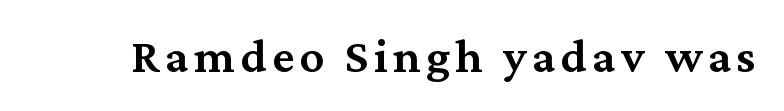
These words are printed semibold, heavier than regular yet not bold. The space beneath each line is pristine and unruled. These lines were composed using upright roman letters. The rendering uses natural spacing where letterforms have individual widths.
